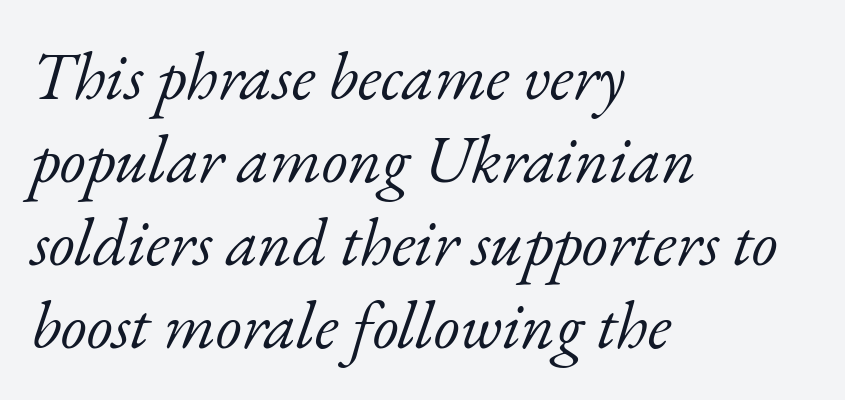
Q: Is the text bold? A: No.
Q: Is the text italic (slanted)? A: Yes, it leans right by about 17 degrees.
Q: Is the typeface a serif or a sans-serif typeface? A: Serif.
Q: Is the text underlined? A: No.
Q: How is the paragraph aligned? A: Left-aligned.
Q: Is the spacing between letters normal or unusually wide? A: Normal.
Q: Width (condensed, normal, or wide)? A: Normal.
Q: Stroke contrast? A: Low.
Q: x-height? A: Small.
Q: Monospaced? A: No.
